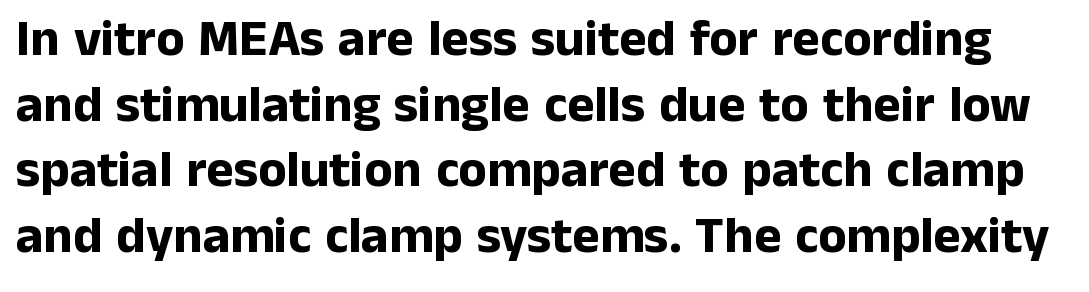
Q: Is the text bold? A: Yes.
Q: Is the text italic (slanted)? A: No, it is upright.
Q: Is the typeface a serif or a sans-serif typeface? A: Sans-serif.
Q: Is the text underlined? A: No.
Q: Is the spacing between letters normal or unusually wide? A: Normal.
Q: Is the spacing between lines tight, normal or loose? A: Normal.
Q: Width (condensed, normal, or wide)? A: Normal.
Q: Stroke contrast? A: Low.
Q: x-height? A: Medium.
Q: Monospaced? A: No.
